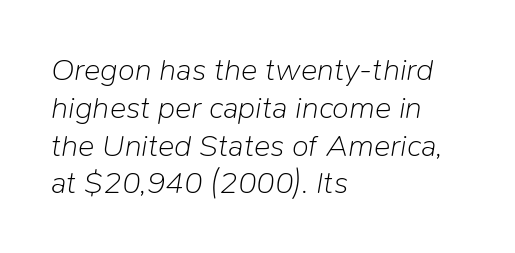
Q: Is the text bold? A: No.
Q: Is the text italic (slanted)? A: Yes, it leans right by about 9 degrees.
Q: Is the text underlined? A: No.
Q: How is the paragraph aligned? A: Left-aligned.
Q: Is the spacing between letters normal or unusually wide? A: Normal.
Q: Width (condensed, normal, or wide)? A: Normal.
Q: Stroke contrast? A: Low.
Q: x-height? A: Medium.
Q: Monospaced? A: No.
